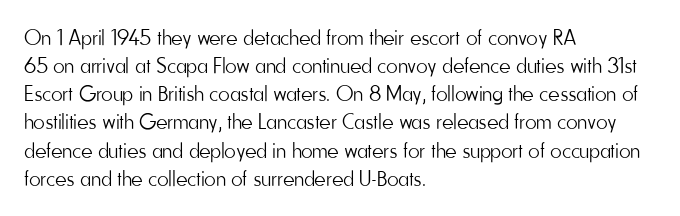
Q: Is the text bold? A: No.
Q: Is the text italic (slanted)? A: No, it is upright.
Q: Is the text underlined? A: No.
Q: How is the paragraph aligned? A: Left-aligned.
Q: Is the spacing between letters normal or unusually wide? A: Normal.
Q: Is the spacing between lines tight, normal or loose? A: Normal.
